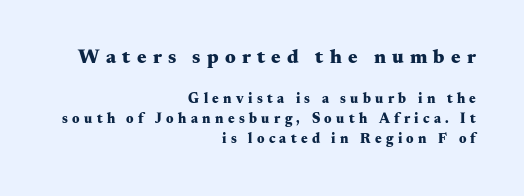
Q: Is the text bold? A: Yes.
Q: Is the text italic (slanted)? A: No, it is upright.
Q: Is the text underlined? A: No.
Q: How is the paragraph aligned? A: Right-aligned.
Q: Is the spacing between letters normal or unusually wide? A: Unusually wide.
Q: Is the spacing between lines tight, normal or loose? A: Normal.
Q: Which block of text is set in a larger size, the first (top) or the second (bottom)? A: The first (top) one.
